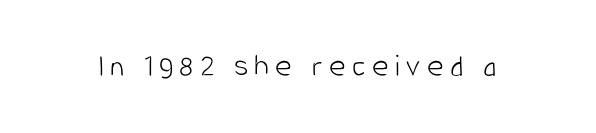
Q: Is the text bold? A: No.
Q: Is the text italic (slanted)? A: No, it is upright.
Q: Is the typeface a serif or a sans-serif typeface? A: Sans-serif.
Q: Is the text underlined? A: No.
Q: Width (condensed, normal, or wide)? A: Condensed.
Q: Stroke contrast? A: Low.
Q: x-height? A: Large.
Q: Monospaced? A: No.
